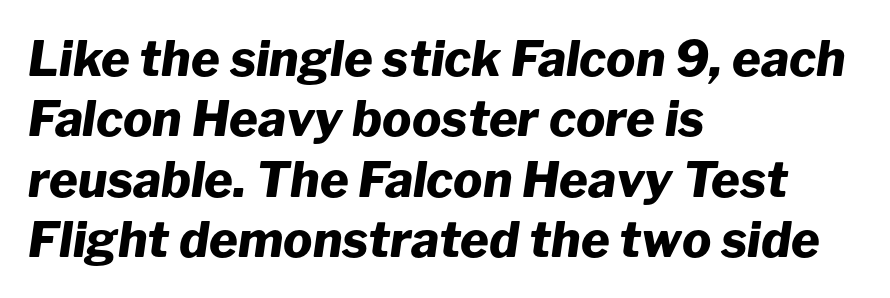
The image shows 49 px heavy type, italic (leaning right); set left-aligned, line spacing 1.23x, normal letter spacing, not underlined; low stroke contrast and a medium x-height.
